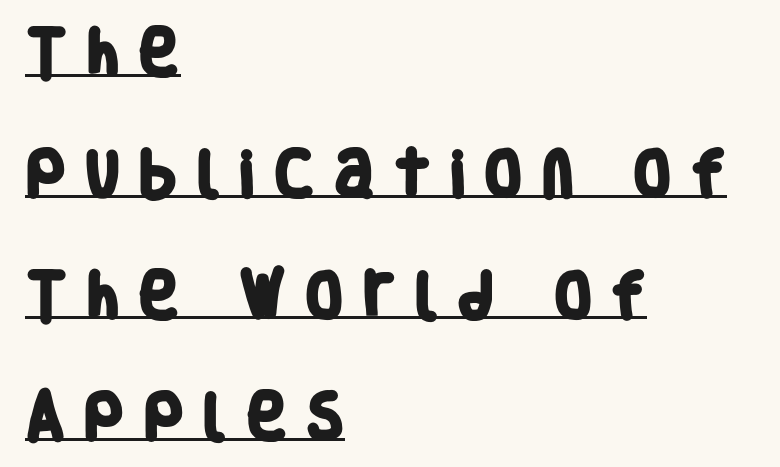
Q: Is the text bold? A: Yes.
Q: Is the typeface a serif or a sans-serif typeface? A: Sans-serif.
Q: Is the text underlined? A: Yes.
Q: How is the paragraph aligned? A: Left-aligned.
Q: Is the spacing between letters normal or unusually wide? A: Unusually wide.
Q: Is the spacing between lines tight, normal or loose? A: Loose.
Q: Width (condensed, normal, or wide)? A: Condensed.
Q: Stroke contrast? A: Low.
Q: x-height? A: Large.
Q: Monospaced? A: No.
